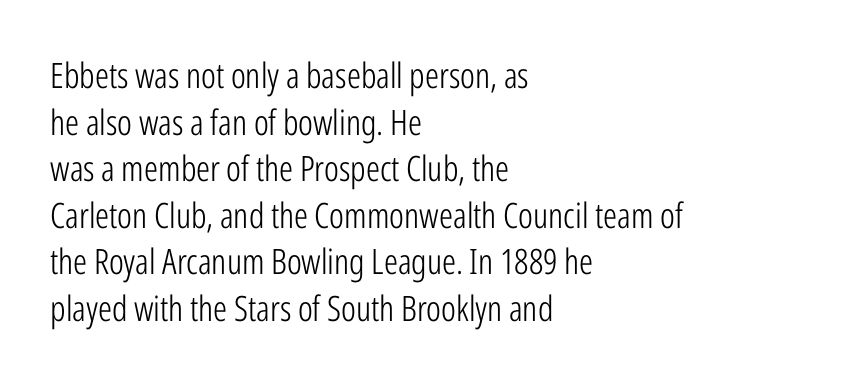
Check where the strokes stop: nothing finishes them off — pure sans. Do the letters lean? They stand straight. Spacing verdict: proportional, widths tailored to each character. Stroke thickness stays within the range of a standard reading face or lighter. The space beneath each line is pristine and unruled. The leading is moderate, giving the passage an even texture.
